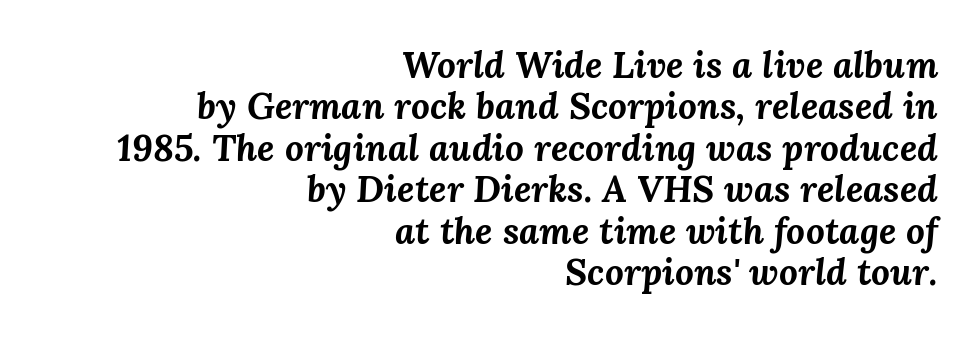
{"italic": "yes", "lean": "right", "slant_degrees": 3, "bold": "yes", "weight": "bold", "width": "normal", "stroke_contrast": "medium", "x_height": "medium", "monospaced": "no", "underline": "no", "align": "right", "line_spacing": "tight", "line_spacing_ratio": 1.12, "letter_spacing": "normal", "letter_spacing_em": 0.0, "glyph_px": 37}
